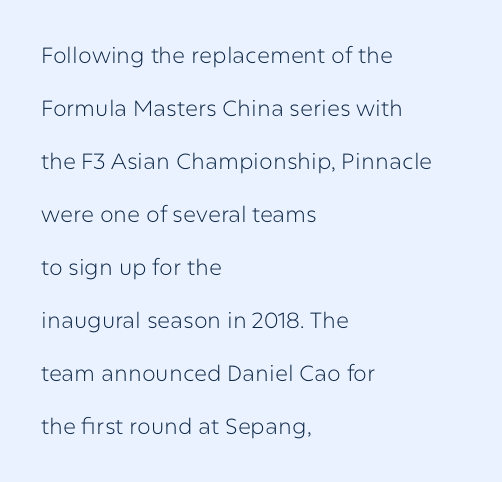
{"italic": "no", "bold": "no", "underline": "no", "align": "left", "line_spacing": "loose", "line_spacing_ratio": 2.41, "letter_spacing": "normal", "letter_spacing_em": 0.0, "glyph_px": 22}
